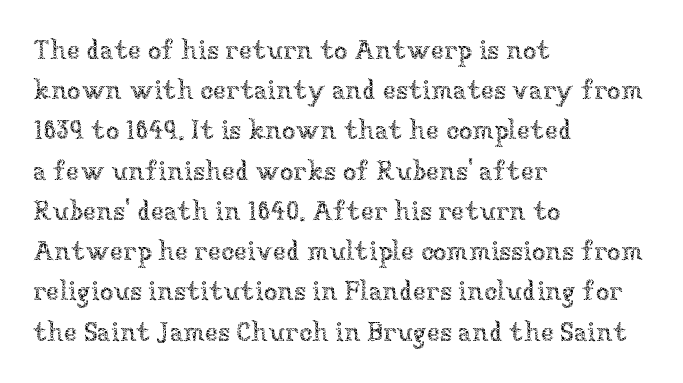
The paragraph shown leans on its left margin. Has an underline been added? It has not. The font's upright variant was chosen for this text. The cut favours lightness, reaching ordinary text weight at its darkest.
